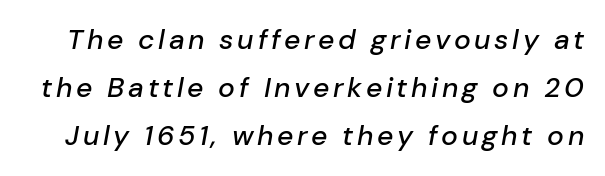
Q: Is the text italic (slanted)? A: Yes, it leans right by about 10 degrees.
Q: Is the text underlined? A: No.
Q: Width (condensed, normal, or wide)? A: Normal.
Q: Stroke contrast? A: Low.
Q: x-height? A: Medium.
Q: Monospaced? A: No.
